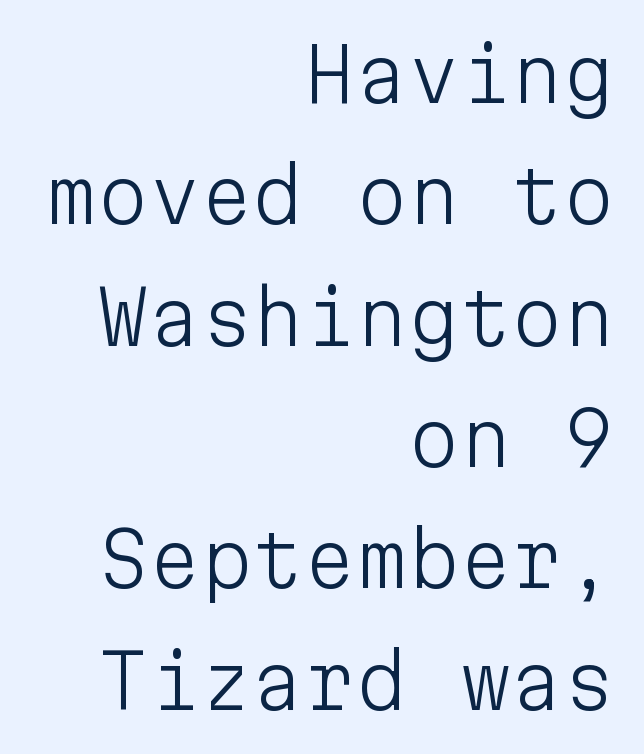
The image shows 74 px light sans-serif type, upright, monospaced; set right-aligned, normal line spacing (1.64x), normal letter spacing, not underlined; low stroke contrast and a medium x-height.
